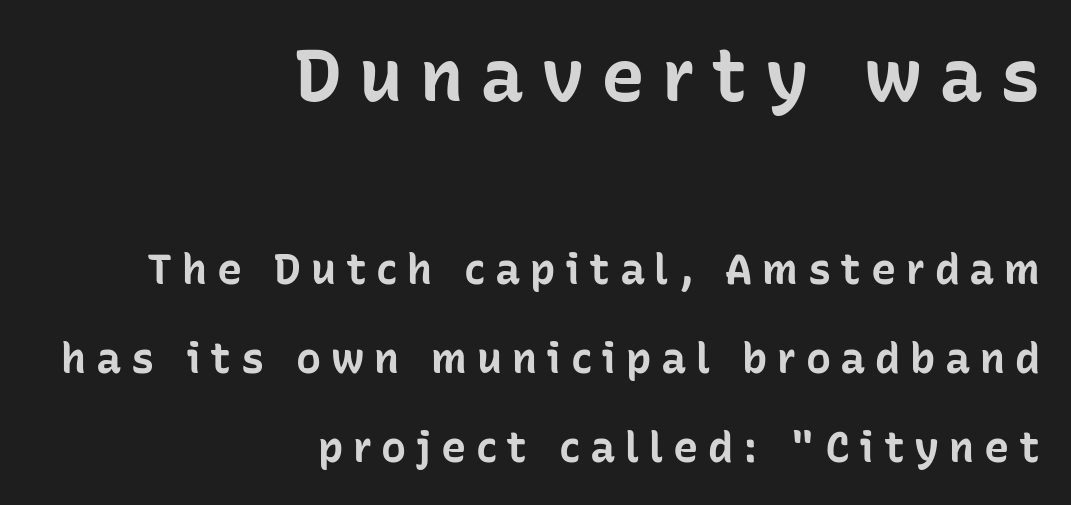
The image shows 73 px bold sans-serif type, upright; set right-aligned, loose line spacing (2.12x), unusually wide letter spacing (+0.23 em), not underlined; the first (top) block is 1.74x larger; low stroke contrast and a medium x-height.
